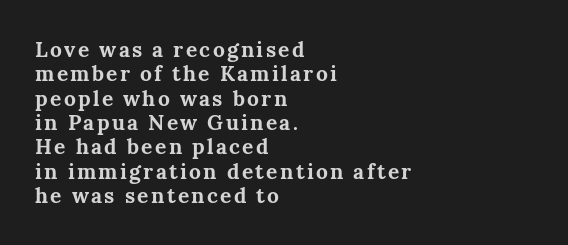
The passage shown is emphatically bold. The rag falls on the right side of this text block. The area under the type is left untouched. Rendered with straight, roman letterforms.
